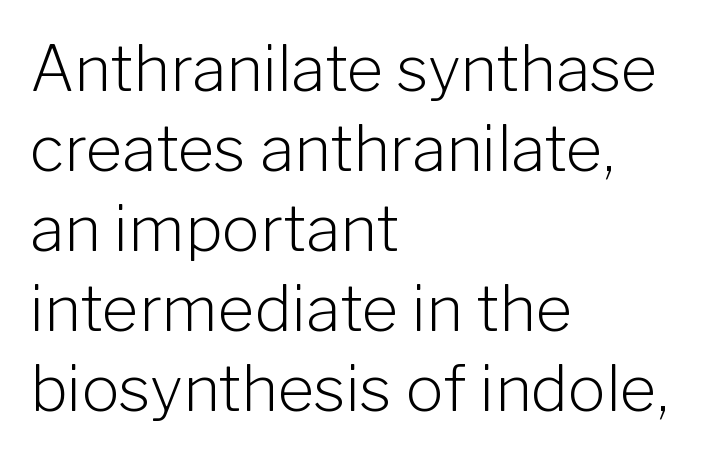
{"serif": "no", "italic": "no", "bold": "no", "weight": "light", "width": "normal", "stroke_contrast": "low", "x_height": "medium", "monospaced": "no", "underline": "no", "align": "left", "line_spacing": "normal", "line_spacing_ratio": 1.27, "letter_spacing": "normal", "letter_spacing_em": 0.0, "glyph_px": 63}
